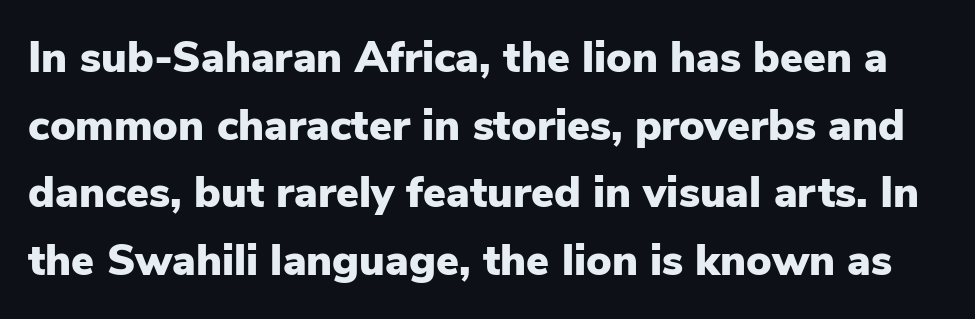
Regarding leading, the lines here are spaced in the standard way. A clean baseline with only descenders dipping below it. Between one letter and the next there's only the usual sliver of space. This sample has the flowing, uneven cadence of proportional lettering. Typographic density is high because the face is bold.
